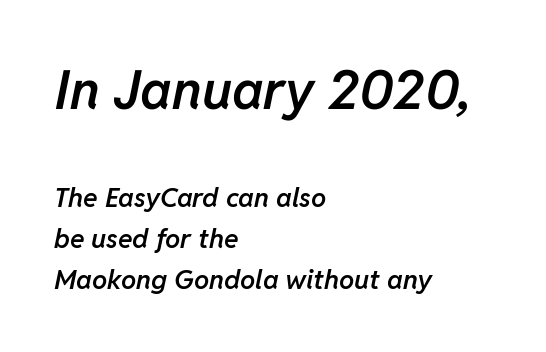
The image shows 54 px semibold type, italic (leaning right); set left-aligned, normal line spacing (1.52x), normal letter spacing, not underlined; the first (top) block is 2.0x larger; low stroke contrast and a medium x-height.
